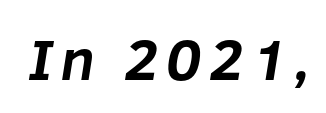
Q: Is the text bold? A: Yes.
Q: Is the typeface a serif or a sans-serif typeface? A: Sans-serif.
Q: Is the text underlined? A: No.
Q: Width (condensed, normal, or wide)? A: Normal.
Q: Stroke contrast? A: Low.
Q: x-height? A: Medium.
Q: Monospaced? A: No.
